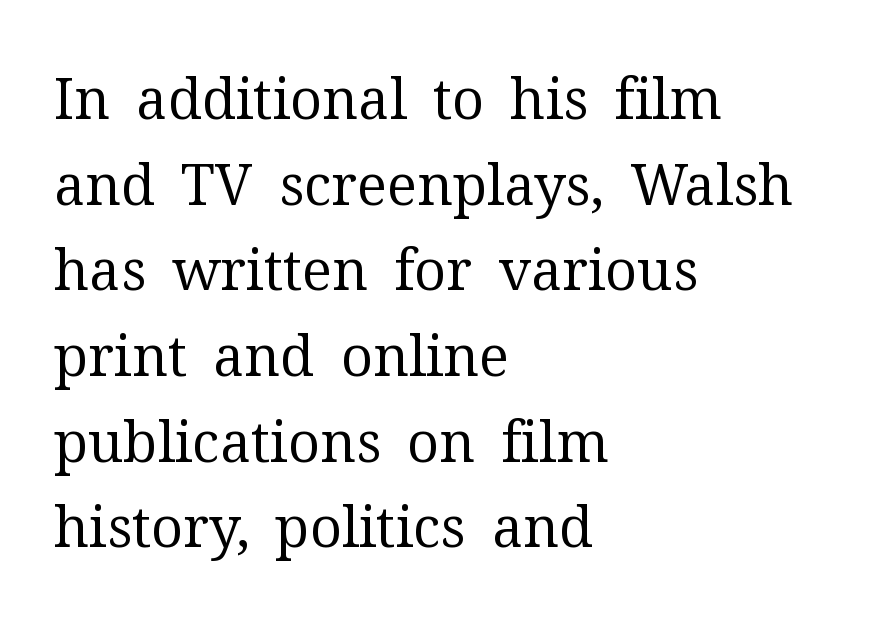
Stem width sits at or under what a default text font uses. Looks like regular typesetting: each glyph gets only the width it needs. Line beginnings align vertically; line endings do not. Notice how the stems are strictly vertical — no italics here.
